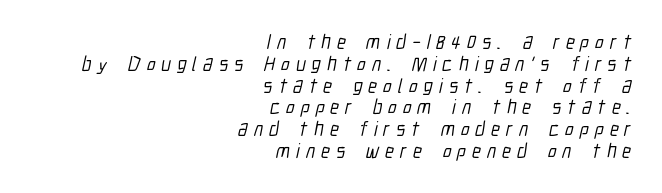
The image shows 20 px text type; set right-aligned, tight line spacing (1.09x), unusually wide letter spacing (+0.3 em), not underlined.
